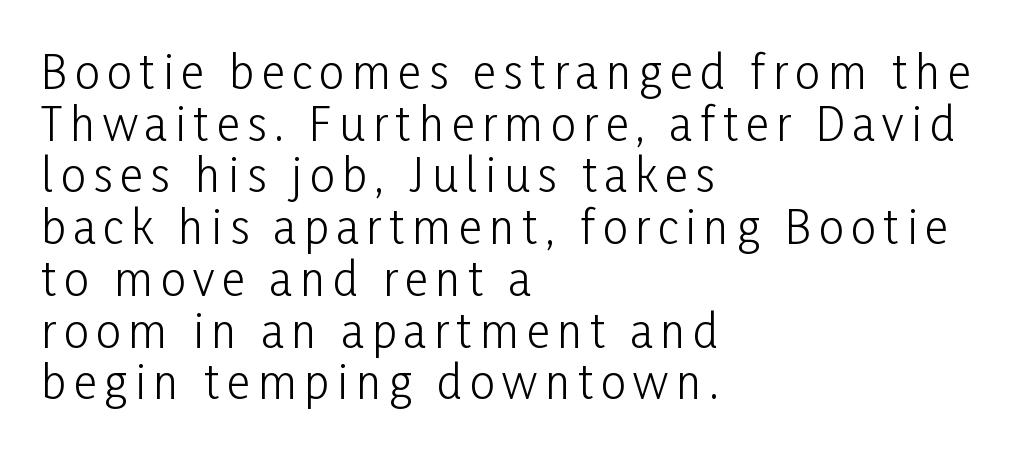
{"serif": "no", "italic": "no", "bold": "no", "weight": "light", "width": "condensed", "stroke_contrast": "low", "x_height": "medium", "monospaced": "no", "underline": "no", "align": "left", "line_spacing": "tight", "line_spacing_ratio": 1.15, "glyph_px": 45}
